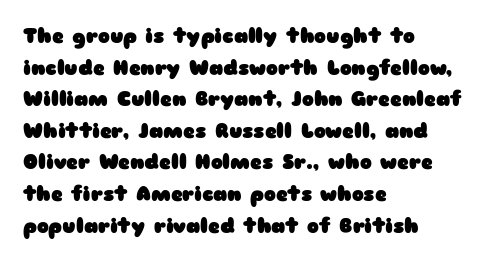
If you drew a line through each stem, it would be perfectly vertical. Nobody drew a line under any word here. A full-strength bold gives these letters their thick strokes. Honestly, the letter spacing is just normal — you wouldn't notice it. Left-aligned paragraph, ragged on the right.
